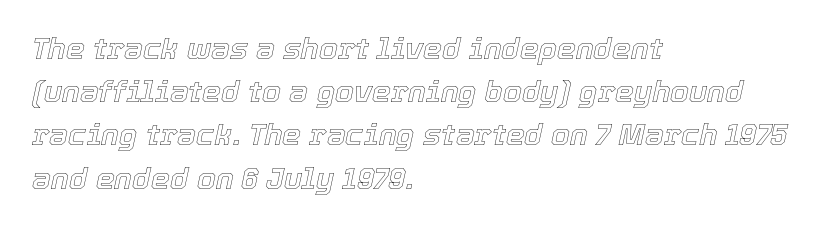
The glyphs look as if they've been sheared to an angle. The tracking reads as untouched default to a designer's eye. Summary of vertical rhythm: regular, with standard interline spacing. The typesetter chose a ragged-right arrangement here.
